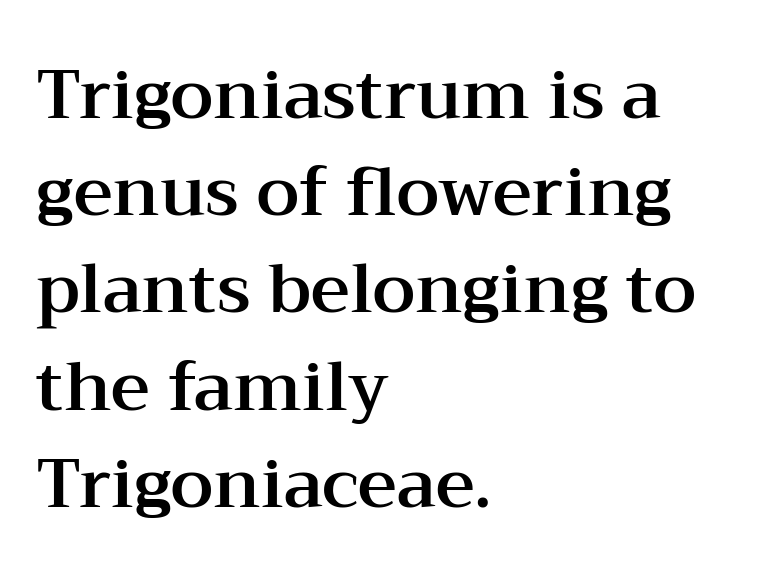
Is this a fixed-width face? No — the glyphs have proportional, varying widths. Small tapered or slab feet sit at the stroke ends, so this counts as serif. Layout note: lines flush left. Horizontal bands of white between lines are of average thickness. The letters sit at their default tracking, neither squeezed nor spread.
